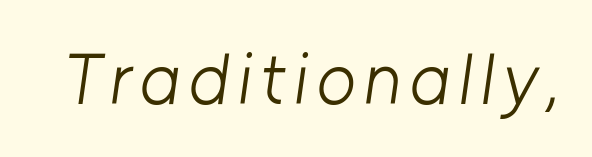
{"serif": "no", "bold": "no", "weight": "light", "width": "normal", "stroke_contrast": "low", "x_height": "medium", "monospaced": "no", "underline": "no", "glyph_px": 72}
